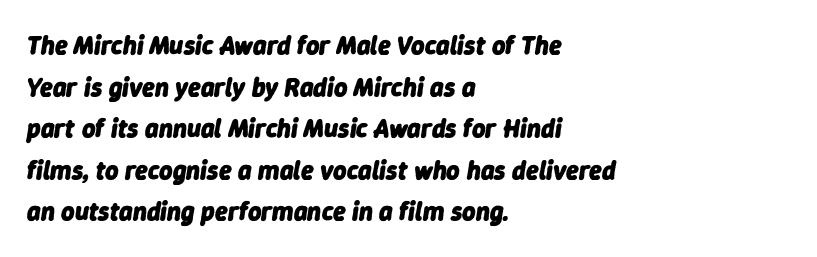
Q: Is the text bold? A: Yes.
Q: Is the text italic (slanted)? A: Yes, it leans right by about 9 degrees.
Q: Is the text underlined? A: No.
Q: How is the paragraph aligned? A: Left-aligned.
Q: Is the spacing between letters normal or unusually wide? A: Normal.
Q: Is the spacing between lines tight, normal or loose? A: Normal.
